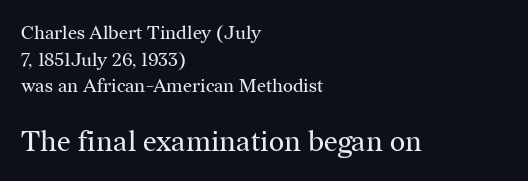
Spacing between characters is what you'd get straight out of the box. Regarding serifs, this sample has them. Proportional: the letters do not fall into vertical columns. The letters stand upright; this is a roman face.
